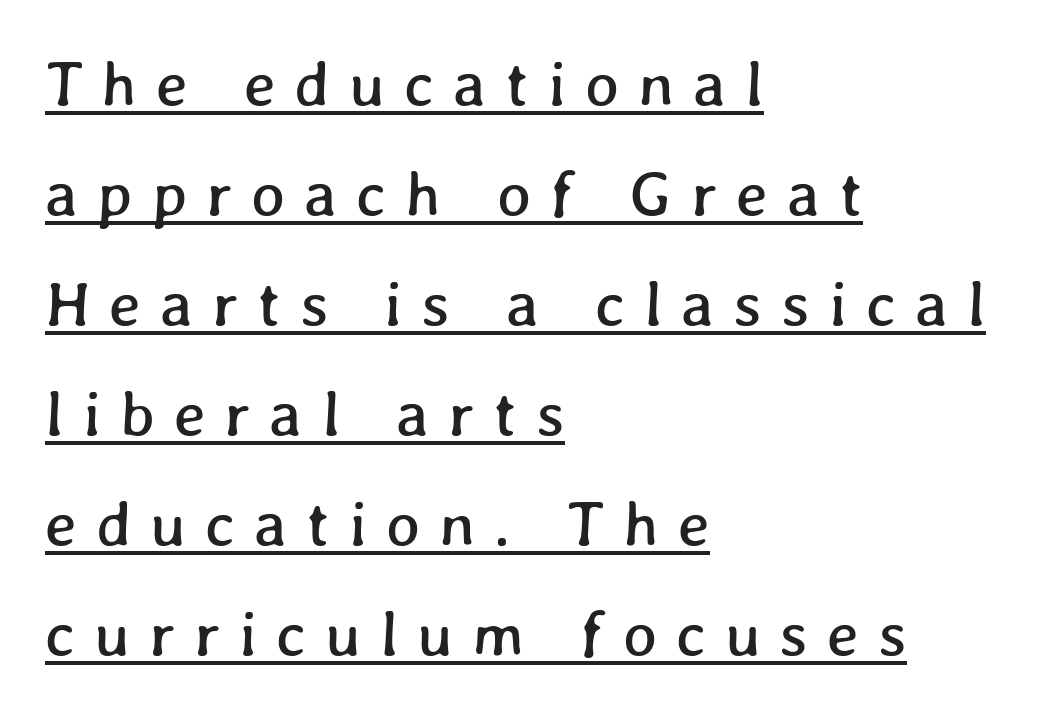
Q: Is the text underlined? A: Yes.
Q: How is the paragraph aligned? A: Left-aligned.
Q: Is the spacing between letters normal or unusually wide? A: Unusually wide.
Q: Width (condensed, normal, or wide)? A: Normal.
Q: Stroke contrast? A: Low.
Q: x-height? A: Medium.
Q: Monospaced? A: No.
